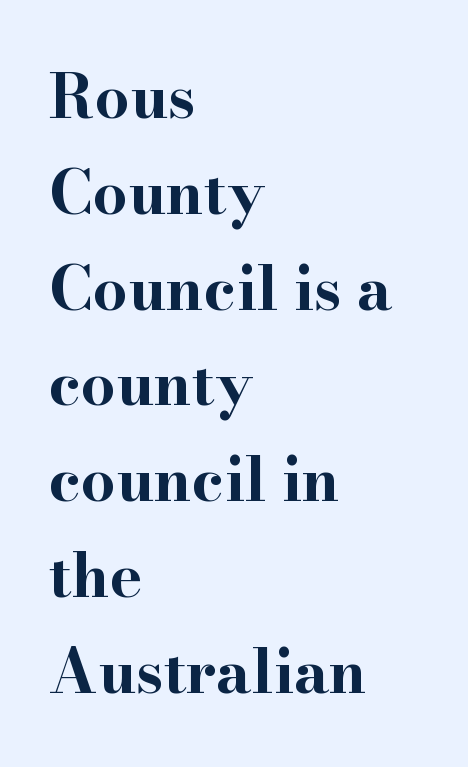
The image shows 61 px bold, wide serif type, upright; set left-aligned, normal line spacing (1.57x), normal letter spacing, not underlined; high stroke contrast and a small x-height.
